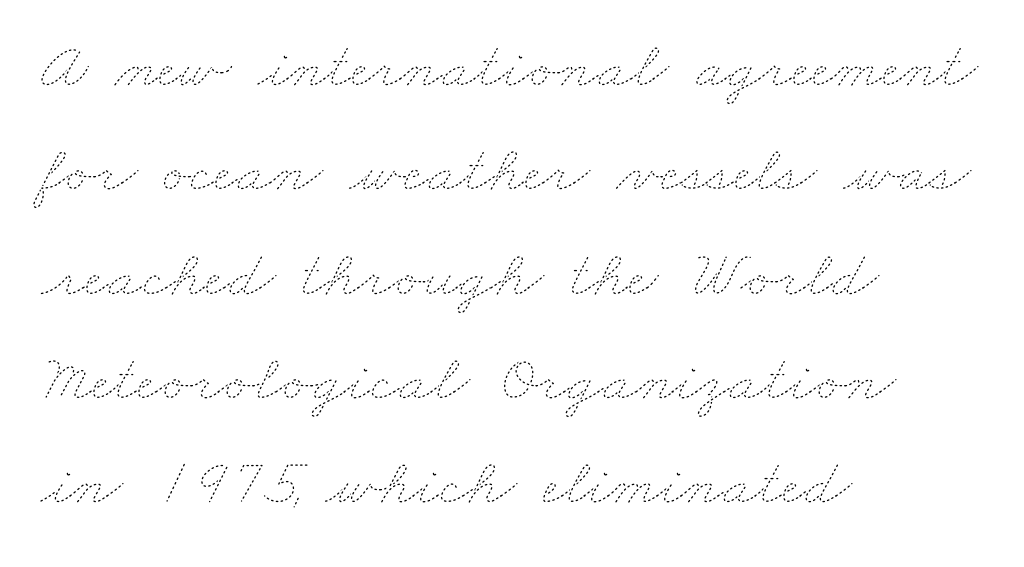
The image shows 66 px thin, wide type; set left-aligned, normal line spacing (1.58x), normal letter spacing, not underlined; low stroke contrast and a small x-height.
